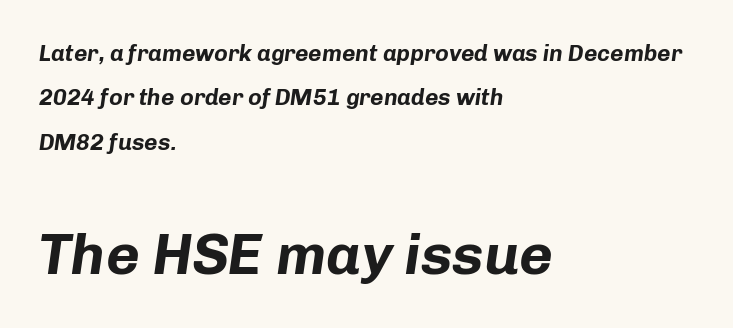
Horizontal alignment here is leftward, the default for most running prose. The letters sit at their default tracking, neither squeezed nor spread. Type without underlining. Which of the two is more prominent by size? The second, at the bottom.
